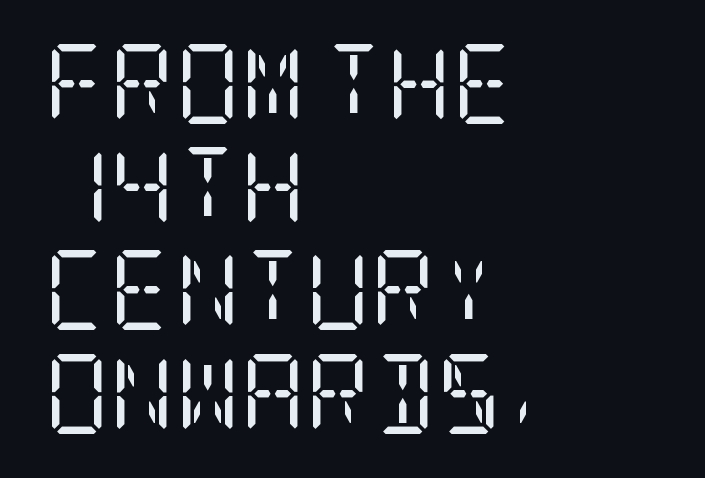
The image shows 80 px regular-weight, condensed serif type, upright; set left-aligned, normal line spacing (1.29x), normal letter spacing, not underlined; low stroke contrast and a large x-height.
